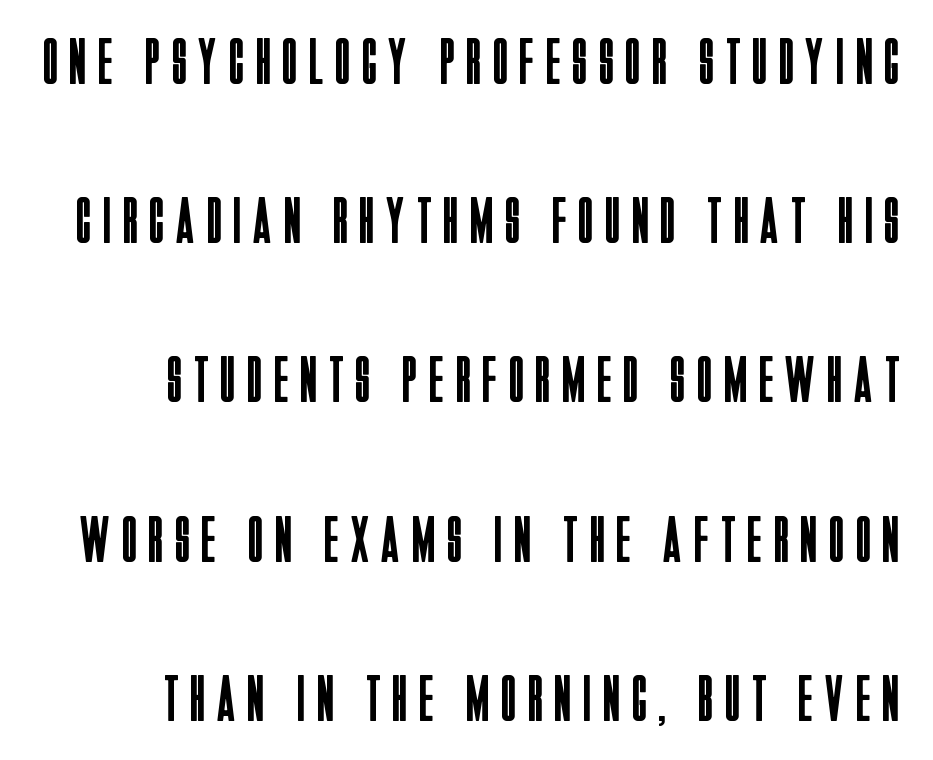
This sample has the flowing, uneven cadence of proportional lettering. Regarding serifs, this sample does without them. Any mark beneath the type? The region is blank. Characters remain perfectly vertical along every line. No chunkiness to these letters — they're not bold. The tracking reads as deliberately expanded to a designer's eye.
